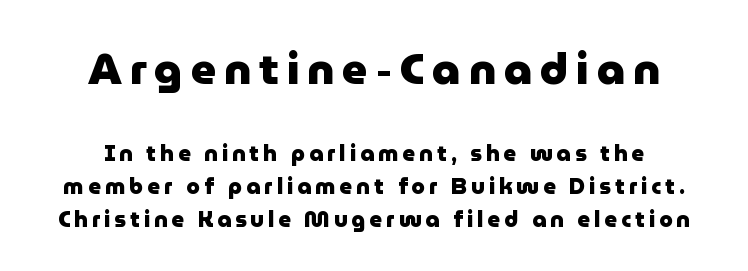
Q: Is the text bold? A: Yes.
Q: Is the text italic (slanted)? A: No, it is upright.
Q: Is the typeface a serif or a sans-serif typeface? A: Sans-serif.
Q: Is the text underlined? A: No.
Q: How is the paragraph aligned? A: Centered.
Q: Is the spacing between lines tight, normal or loose? A: Normal.
Q: Which block of text is set in a larger size, the first (top) or the second (bottom)? A: The first (top) one.
Q: Width (condensed, normal, or wide)? A: Normal.
Q: Stroke contrast? A: Low.
Q: x-height? A: Medium.
Q: Monospaced? A: No.
